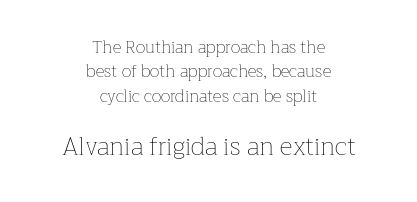
Q: Is the text bold? A: No.
Q: Is the text italic (slanted)? A: No, it is upright.
Q: Is the text underlined? A: No.
Q: How is the paragraph aligned? A: Centered.
Q: Is the spacing between letters normal or unusually wide? A: Normal.
Q: Is the spacing between lines tight, normal or loose? A: Normal.
Q: Which block of text is set in a larger size, the first (top) or the second (bottom)? A: The second (bottom) one.
